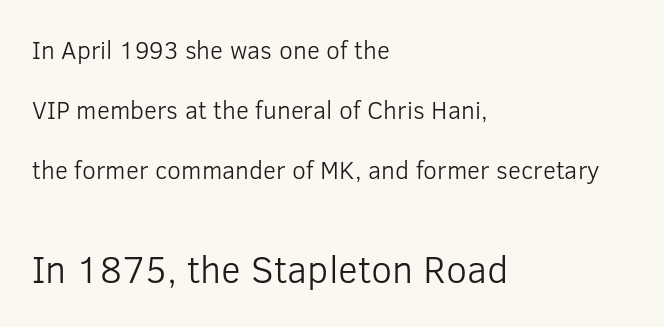
{"serif": "no", "italic": "no", "bold": "no", "weight": "light", "width": "normal", "stroke_contrast": "low", "x_height": "medium", "monospaced": "no", "underline": "no", "align": "left", "line_spacing": "loose", "line_spacing_ratio": 2.4, "letter_spacing": "normal", "letter_spacing_em": 0.0, "larger_block": "second", "size_ratio": 1.52, "glyph_px": 38}
